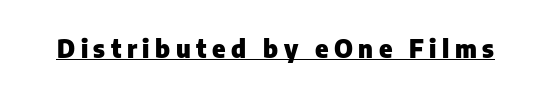
This is heavy type, rendered in bold. These lines were composed using upright roman letters. This sample uses expanded letter spacing, leaving extra air between glyphs. Somebody hit Ctrl+U on this one — the words are underlined.
